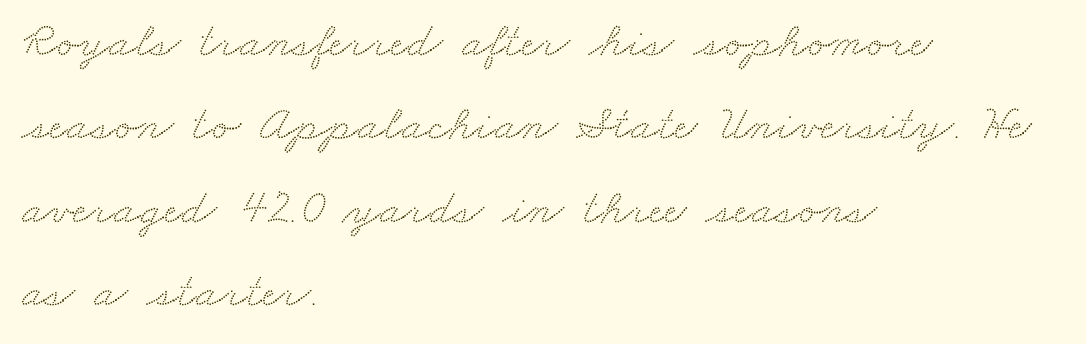
Line starts are locked; line ends wander. Each new line begins a customary step beneath the previous one. Honestly, there is no underline to notice here at all. Tracking here is standard; glyphs follow each other at the usual distance.
